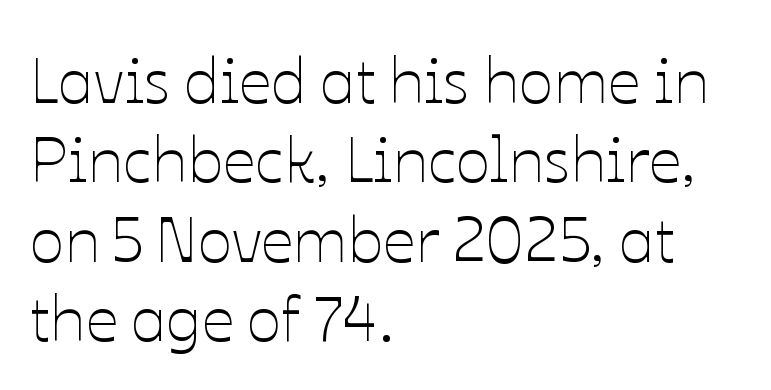
Q: Is the text bold? A: No.
Q: Is the text italic (slanted)? A: No, it is upright.
Q: Is the text underlined? A: No.
Q: How is the paragraph aligned? A: Left-aligned.
Q: Is the spacing between letters normal or unusually wide? A: Normal.
Q: Width (condensed, normal, or wide)? A: Normal.
Q: Stroke contrast? A: Low.
Q: x-height? A: Medium.
Q: Monospaced? A: No.
